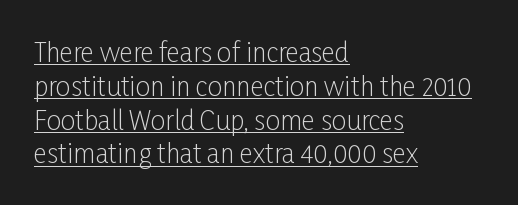
Q: Is the text bold? A: No.
Q: Is the text italic (slanted)? A: No, it is upright.
Q: Is the text underlined? A: Yes.
Q: How is the paragraph aligned? A: Left-aligned.
Q: Is the spacing between letters normal or unusually wide? A: Normal.
Q: Is the spacing between lines tight, normal or loose? A: Normal.
